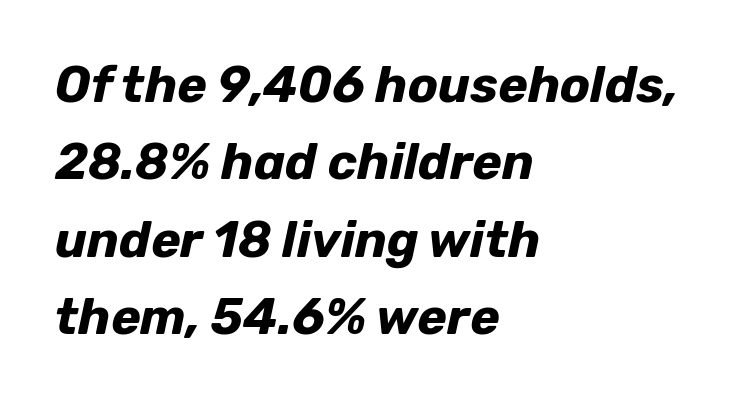
The zone under the glyphs is completely vacant. Compared with a centered layout, this one pins lines to the left instead. Varying glyph widths throughout — classic text-font behaviour. The designer left line spacing at the default.
